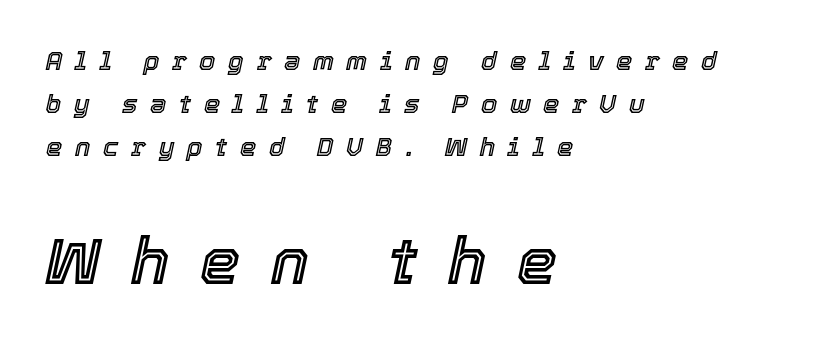
Q: Is the text italic (slanted)? A: Yes, it leans right by about 12 degrees.
Q: Is the text underlined? A: No.
Q: How is the paragraph aligned? A: Left-aligned.
Q: Is the spacing between letters normal or unusually wide? A: Unusually wide.
Q: Is the spacing between lines tight, normal or loose? A: Normal.
Q: Which block of text is set in a larger size, the first (top) or the second (bottom)? A: The second (bottom) one.
Q: Width (condensed, normal, or wide)? A: Normal.
Q: x-height? A: Medium.
Q: Monospaced? A: No.
